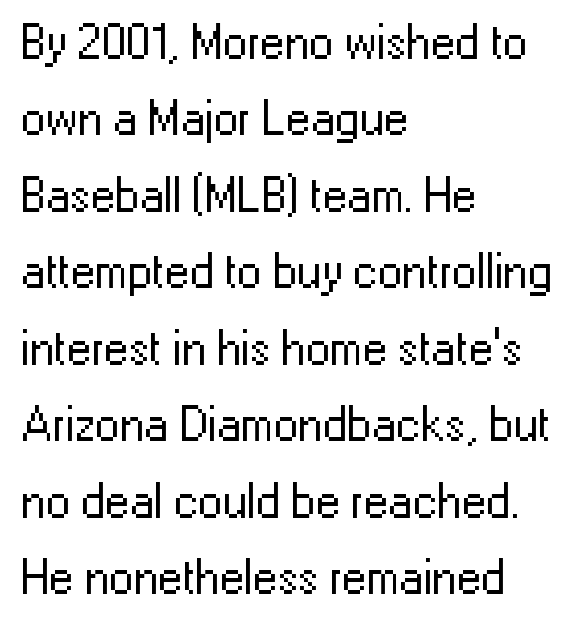
Q: Is the text bold? A: No.
Q: Is the text italic (slanted)? A: No, it is upright.
Q: Is the typeface a serif or a sans-serif typeface? A: Sans-serif.
Q: Is the text underlined? A: No.
Q: How is the paragraph aligned? A: Left-aligned.
Q: Is the spacing between letters normal or unusually wide? A: Normal.
Q: Is the spacing between lines tight, normal or loose? A: Normal.
Q: Width (condensed, normal, or wide)? A: Normal.
Q: Stroke contrast? A: Low.
Q: x-height? A: Medium.
Q: Monospaced? A: No.
